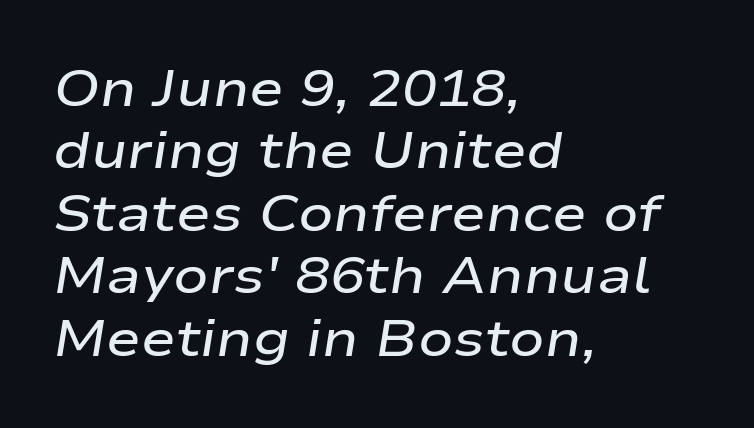
{"italic": "yes", "lean": "right", "slant_degrees": 9, "bold": "semi", "weight": "semibold", "width": "wide", "stroke_contrast": "low", "x_height": "medium", "monospaced": "no", "underline": "no", "align": "left", "line_spacing_ratio": 1.2, "letter_spacing": "normal", "letter_spacing_em": 0.0, "glyph_px": 52}
